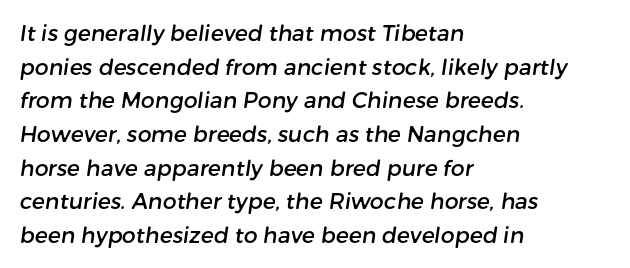
Q: Is the text underlined? A: No.
Q: How is the paragraph aligned? A: Left-aligned.
Q: Is the spacing between letters normal or unusually wide? A: Normal.
Q: Is the spacing between lines tight, normal or loose? A: Normal.
